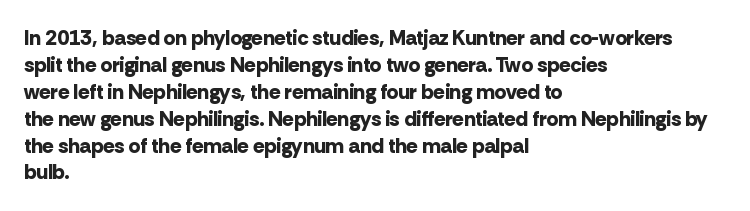
The image shows 21 px bold type, upright; set left-aligned, normal line spacing (1.28x), normal letter spacing, not underlined.
